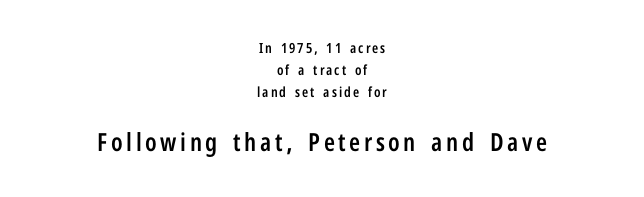
The image shows 25 px text type, upright; set centered, normal line spacing (1.57x), not underlined; the second (bottom) block is 1.79x larger.
